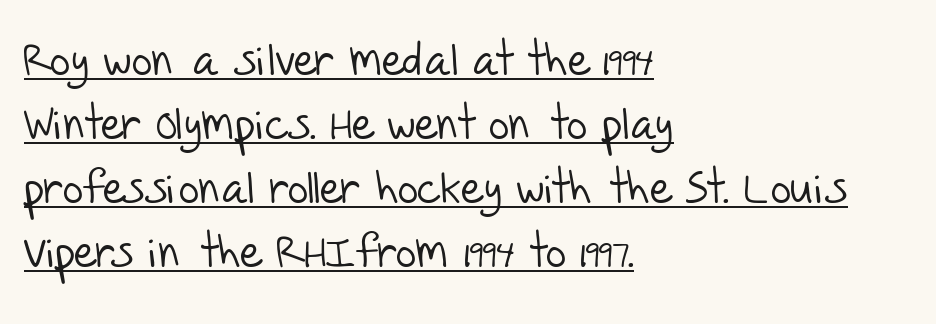
The image shows 45 px light sans-serif type; set left-aligned, normal line spacing (1.42x), normal letter spacing, underlined; low stroke contrast and a large x-height.
